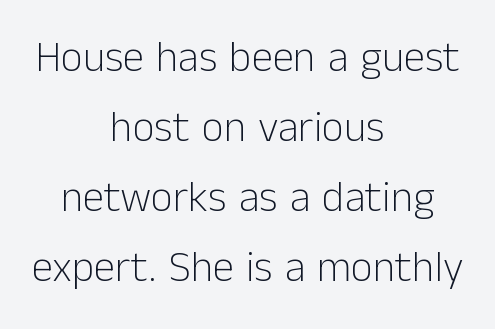
{"serif": "no", "italic": "no", "bold": "no", "weight": "light", "width": "normal", "stroke_contrast": "low", "x_height": "medium", "monospaced": "no", "underline": "no", "align": "center", "line_spacing": "normal", "line_spacing_ratio": 1.63, "letter_spacing": "normal", "letter_spacing_em": 0.0, "glyph_px": 43}
